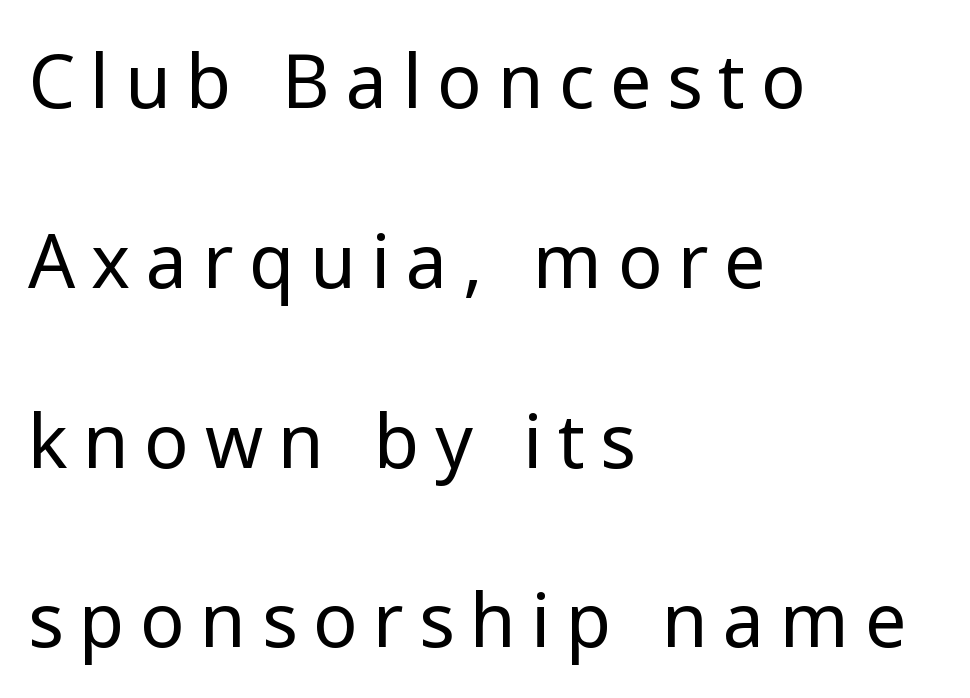
Caption: expanded tracking, letters set apart. This block would shrink considerably if given ordinary leading; it's expanded now. All the whitespace from short lines collects on the right. No feet cap the strokes, marking this as sans-serif type.
